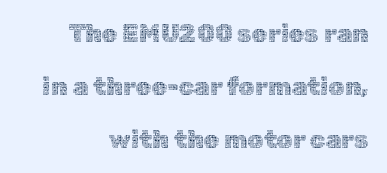
The image shows 25 px text type, upright; set loose line spacing (2.12x), normal letter spacing, not underlined.
